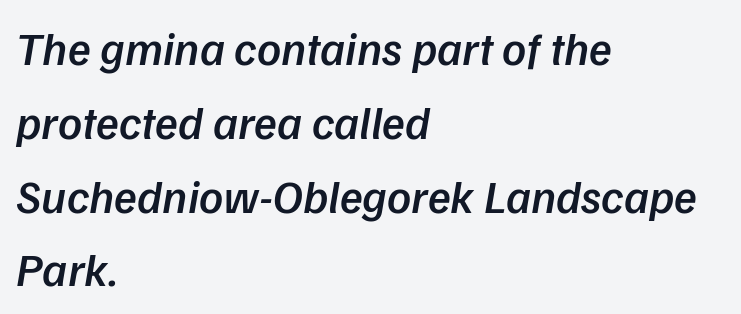
The image shows 47 px semibold type, italic (leaning right); set left-aligned, normal line spacing (1.57x), normal letter spacing, not underlined; low stroke contrast and a medium x-height.
